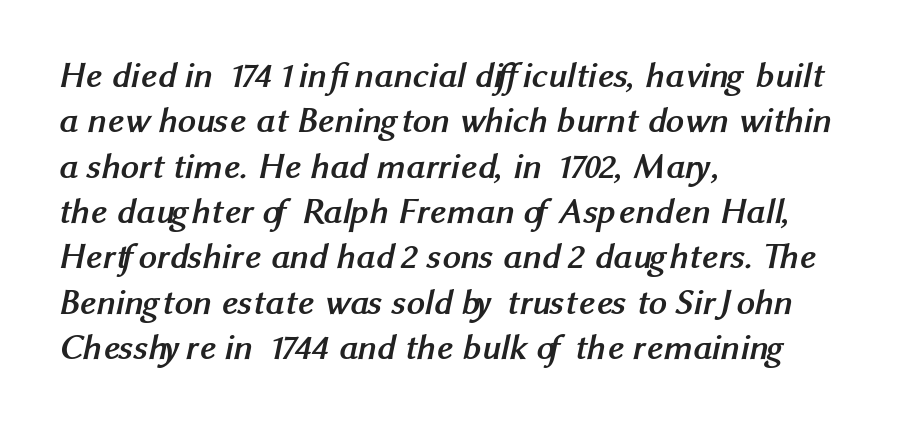
Q: Is the text bold? A: Yes.
Q: Is the typeface a serif or a sans-serif typeface? A: Sans-serif.
Q: Is the text underlined? A: No.
Q: How is the paragraph aligned? A: Left-aligned.
Q: Is the spacing between letters normal or unusually wide? A: Normal.
Q: Is the spacing between lines tight, normal or loose? A: Normal.
Q: Width (condensed, normal, or wide)? A: Normal.
Q: Stroke contrast? A: Medium.
Q: x-height? A: Medium.
Q: Monospaced? A: No.
